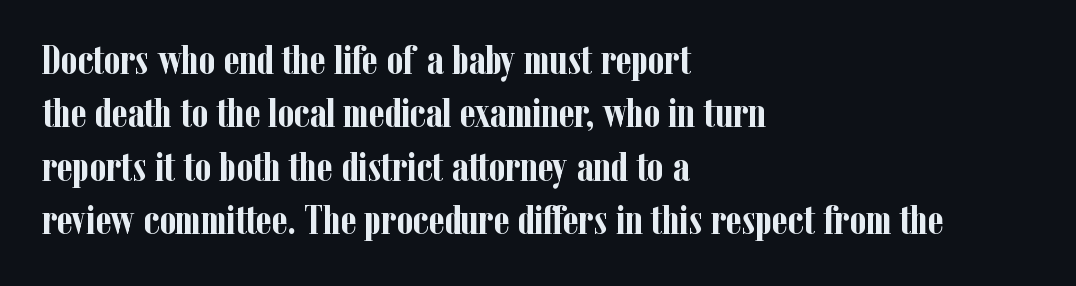
{"serif": "yes", "italic": "no", "bold": "yes", "weight": "semibold", "width": "condensed", "stroke_contrast": "low", "x_height": "medium", "monospaced": "no", "underline": "no", "align": "left", "line_spacing": "normal", "line_spacing_ratio": 1.27, "letter_spacing": "normal", "letter_spacing_em": 0.0, "glyph_px": 42}
